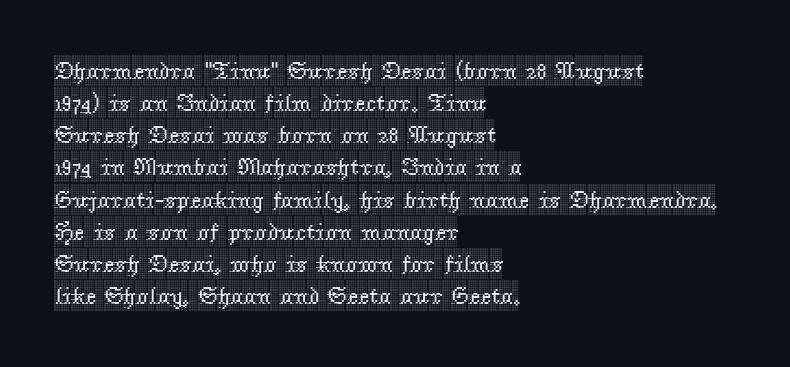
Q: Is the text italic (slanted)? A: No, it is upright.
Q: Is the text underlined? A: No.
Q: How is the paragraph aligned? A: Left-aligned.
Q: Is the spacing between letters normal or unusually wide? A: Normal.
Q: Is the spacing between lines tight, normal or loose? A: Normal.
